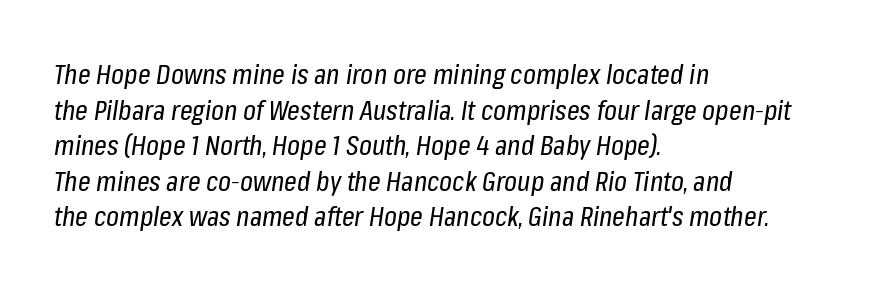
The space between consecutive lines is moderate. The typesetter chose a ragged-right arrangement here. The specimen reads as italic at a glance. This is not heavy type; no bold has been used. Observe the ordinary spacing: letters are neighbours, not strangers.
